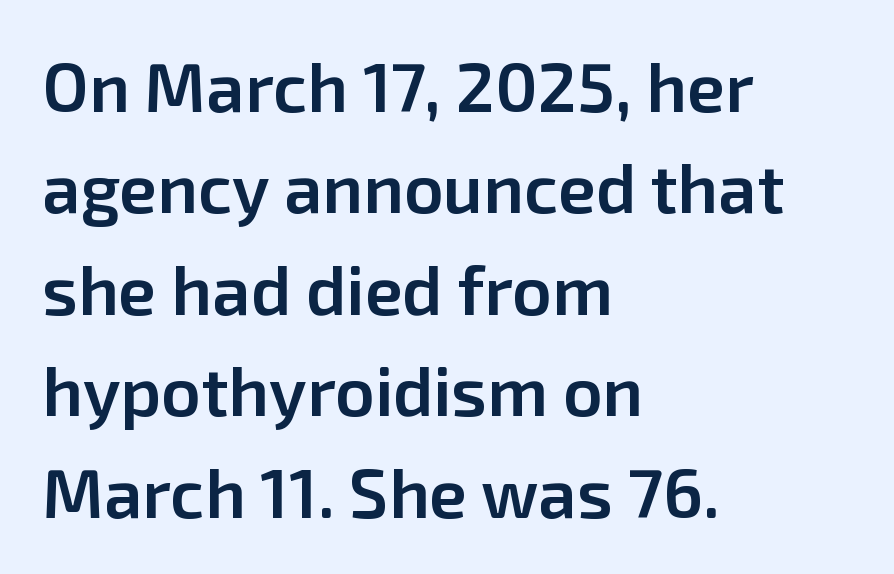
Q: Is the text bold? A: Semi-bold.
Q: Is the text italic (slanted)? A: No, it is upright.
Q: Is the typeface a serif or a sans-serif typeface? A: Sans-serif.
Q: Is the text underlined? A: No.
Q: How is the paragraph aligned? A: Left-aligned.
Q: Is the spacing between letters normal or unusually wide? A: Normal.
Q: Is the spacing between lines tight, normal or loose? A: Normal.
Q: Width (condensed, normal, or wide)? A: Normal.
Q: Stroke contrast? A: Low.
Q: x-height? A: Medium.
Q: Monospaced? A: No.
